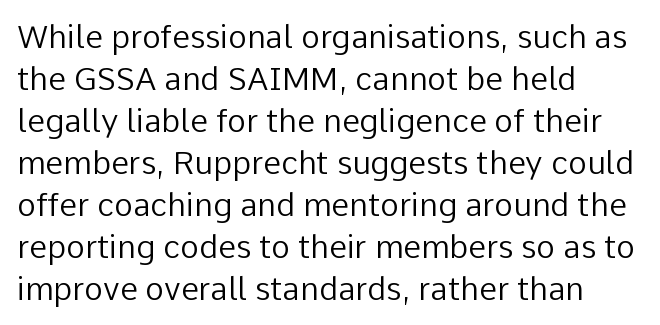
{"serif": "no", "italic": "no", "bold": "no", "weight": "regular", "width": "normal", "stroke_contrast": "low", "x_height": "medium", "monospaced": "no", "underline": "no", "align": "left", "line_spacing": "normal", "line_spacing_ratio": 1.31, "letter_spacing": "normal", "letter_spacing_em": 0.0, "glyph_px": 32}
